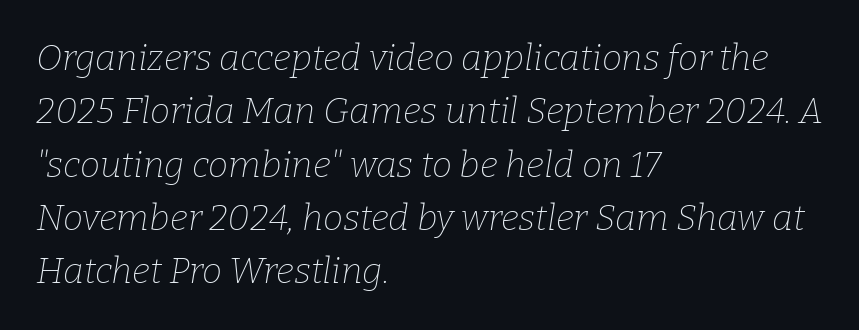
{"serif": "yes", "italic": "yes", "lean": "right", "slant_degrees": 9, "bold": "no", "weight": "thin", "width": "normal", "stroke_contrast": "low", "x_height": "medium", "monospaced": "no", "underline": "no", "align": "left", "line_spacing": "normal", "line_spacing_ratio": 1.48, "letter_spacing": "normal", "letter_spacing_em": 0.0, "glyph_px": 36}
